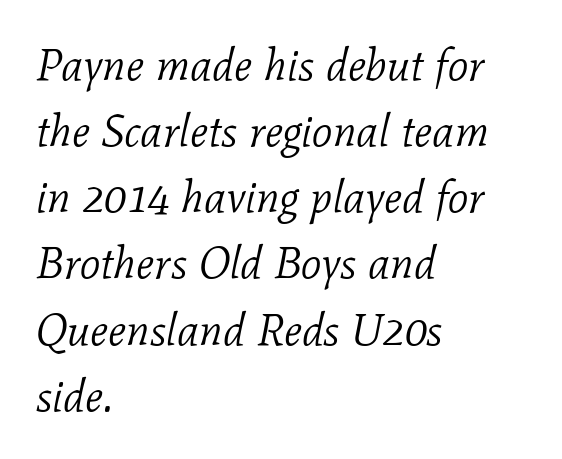
Q: Is the text bold? A: No.
Q: Is the text italic (slanted)? A: Yes, it leans right by about 11 degrees.
Q: Is the typeface a serif or a sans-serif typeface? A: Serif.
Q: Is the text underlined? A: No.
Q: How is the paragraph aligned? A: Left-aligned.
Q: Is the spacing between letters normal or unusually wide? A: Normal.
Q: Is the spacing between lines tight, normal or loose? A: Normal.
Q: Width (condensed, normal, or wide)? A: Normal.
Q: Stroke contrast? A: Low.
Q: x-height? A: Medium.
Q: Monospaced? A: No.
